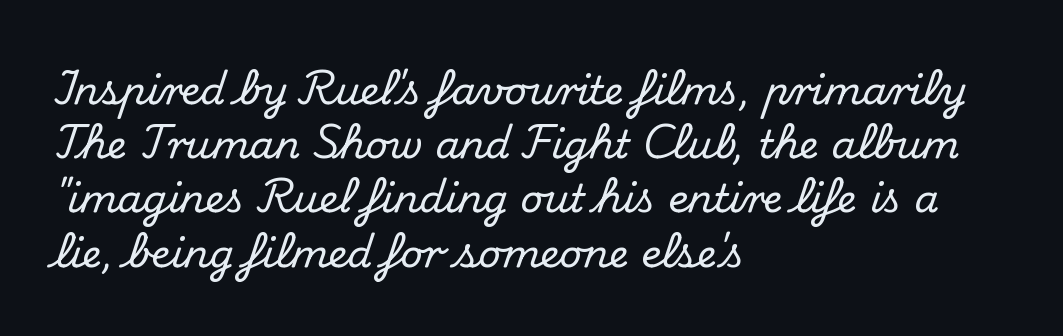
The image shows 39 px serif type; set left-aligned, normal line spacing (1.39x), normal letter spacing, not underlined; medium stroke contrast and a small x-height.
